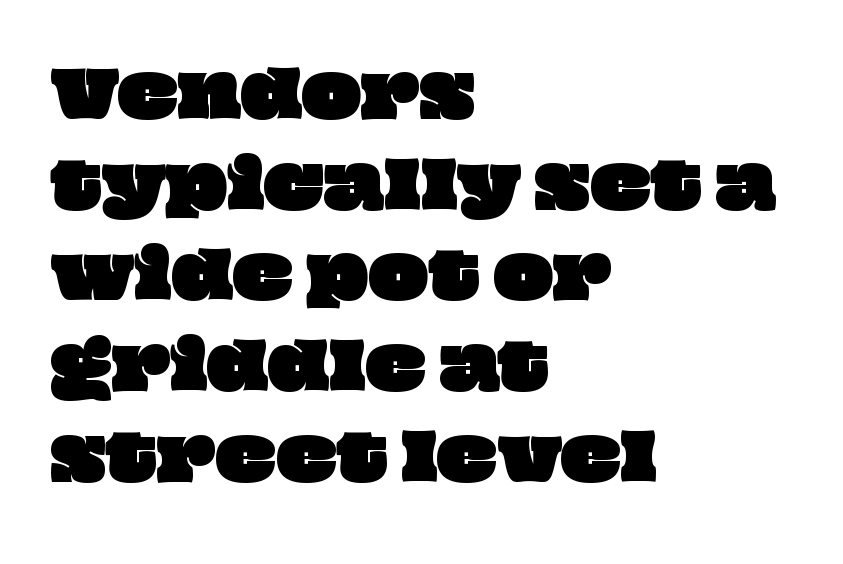
{"width": "wide", "stroke_contrast": "low", "x_height": "large", "monospaced": "no", "underline": "no", "align": "left", "line_spacing": "normal", "line_spacing_ratio": 1.44, "letter_spacing": "normal", "letter_spacing_em": 0.0, "glyph_px": 63}
